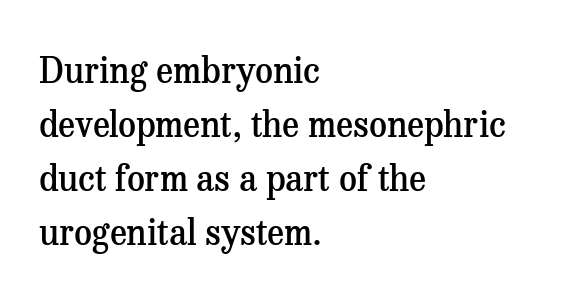
The image shows 35 px semibold serif type, upright; set left-aligned, normal line spacing (1.54x), normal letter spacing, not underlined; medium stroke contrast and a medium x-height.
